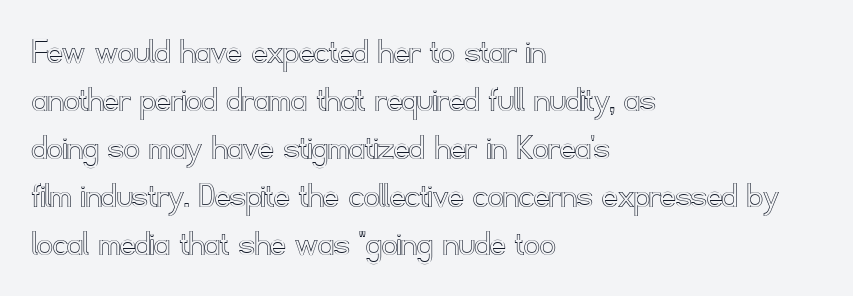
The image shows 38 px text type, upright; set left-aligned, normal line spacing (1.26x), normal letter spacing, not underlined; a small x-height.
